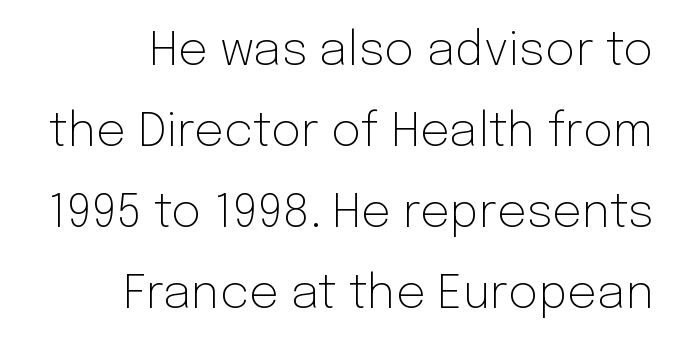
{"serif": "no", "italic": "no", "bold": "no", "weight": "light", "width": "normal", "stroke_contrast": "low", "x_height": "medium", "monospaced": "no", "underline": "no", "align": "right", "line_spacing_ratio": 1.72, "letter_spacing": "normal", "letter_spacing_em": 0.0, "glyph_px": 47}
